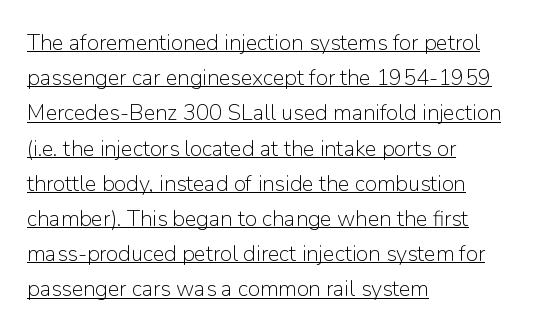
The image shows 22 px text type, upright; set left-aligned, normal line spacing (1.6x), normal letter spacing, underlined.
